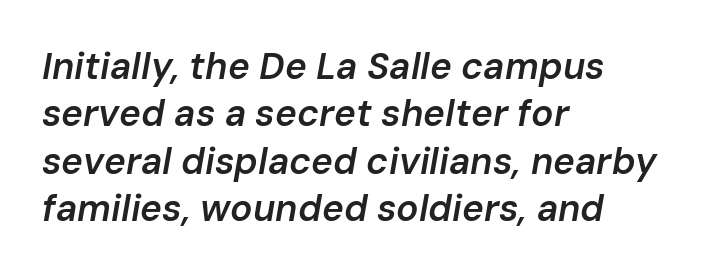
Q: Is the text bold? A: Semi-bold.
Q: Is the text italic (slanted)? A: Yes, it leans right by about 10 degrees.
Q: Is the text underlined? A: No.
Q: How is the paragraph aligned? A: Left-aligned.
Q: Is the spacing between letters normal or unusually wide? A: Normal.
Q: Is the spacing between lines tight, normal or loose? A: Normal.
Q: Width (condensed, normal, or wide)? A: Normal.
Q: Stroke contrast? A: Low.
Q: x-height? A: Medium.
Q: Monospaced? A: No.
